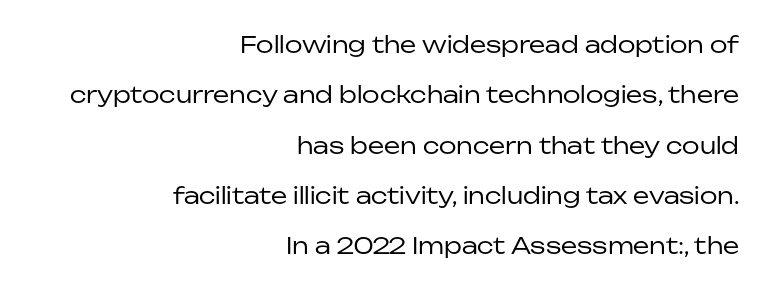
The strokes carry an ordinary text weight at most. A flush-right, rag-left setting is used for this passage. Unlike italic type, these characters show no tilt at all. The zone under the glyphs is completely vacant. Summary of vertical rhythm: relaxed, with wide interline spacing. Characters follow at the spacing the type designer built in.
